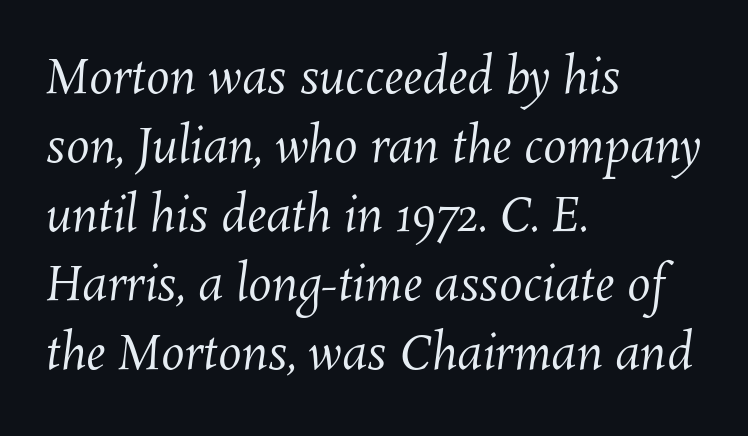
Q: Is the text bold? A: No.
Q: Is the text underlined? A: No.
Q: How is the paragraph aligned? A: Left-aligned.
Q: Is the spacing between letters normal or unusually wide? A: Normal.
Q: Is the spacing between lines tight, normal or loose? A: Normal.
Q: Width (condensed, normal, or wide)? A: Normal.
Q: Stroke contrast? A: Medium.
Q: x-height? A: Medium.
Q: Monospaced? A: No.
